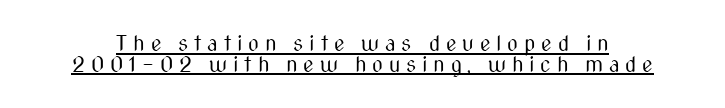
The image shows 21 px text type, upright; set tight line spacing (0.99x), unusually wide letter spacing (+0.28 em), underlined.
